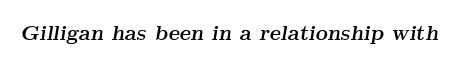
Each word holds together tightly as a unit, with standard inter-letter gaps. This is heavy type, rendered in bold. The zone under the glyphs is completely vacant. Is the type slanted? Yes — the strokes lean at a clear angle.
